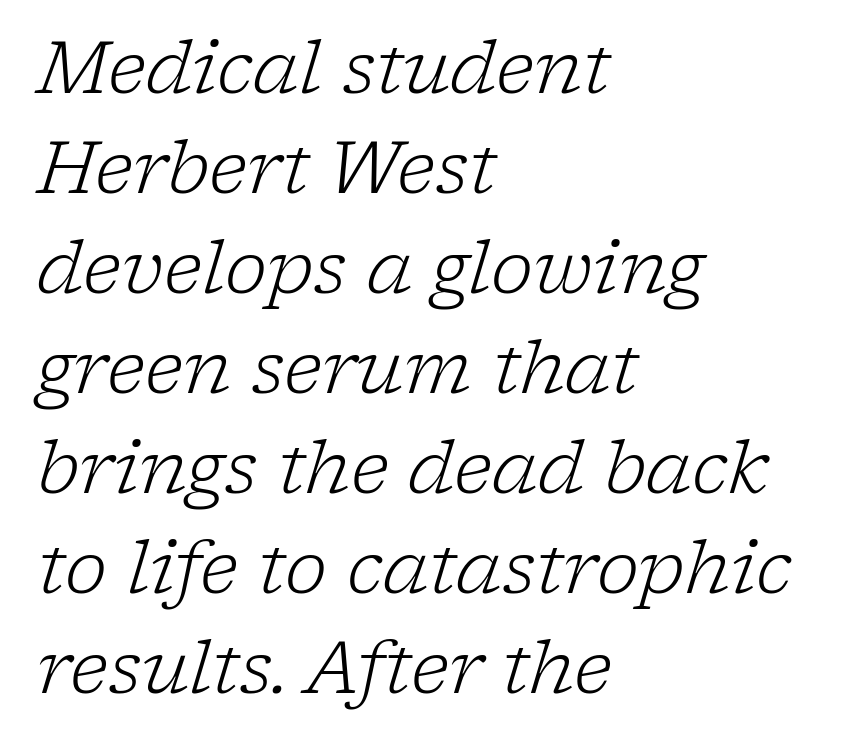
Type style note: has serifs. Leading: standard. The ragged edge is on the right, which tells us the setting is flush left. Weight: regular or lighter.
